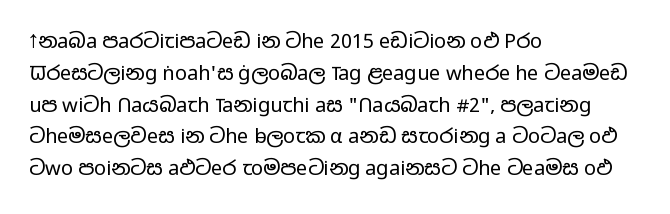
Q: Is the text bold? A: No.
Q: Is the text italic (slanted)? A: No, it is upright.
Q: Is the text underlined? A: No.
Q: How is the paragraph aligned? A: Left-aligned.
Q: Is the spacing between letters normal or unusually wide? A: Normal.
Q: Is the spacing between lines tight, normal or loose? A: Normal.
